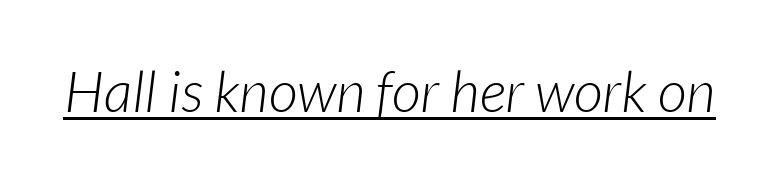
This rendering leaves character spacing at its baseline value. Notice how the stems are inclined rather than vertical — that's the hallmark of italics. Weight: regular or lighter. Is there an underline? Yes — a line sits under the letters.
